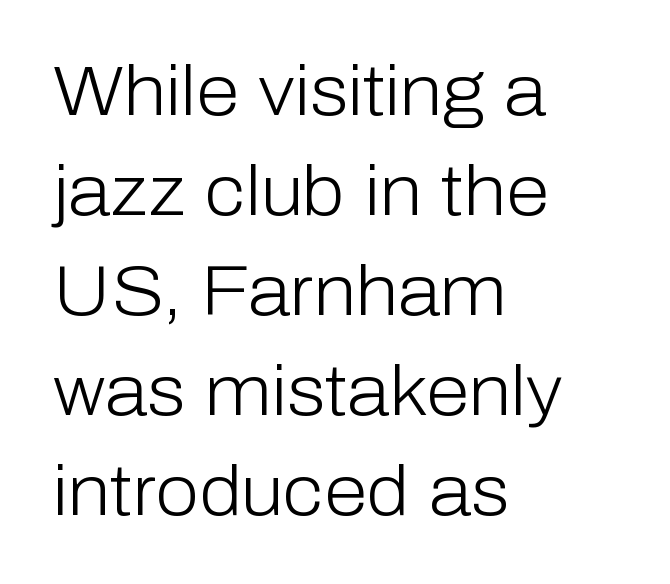
Q: Is the text bold? A: No.
Q: Is the text italic (slanted)? A: No, it is upright.
Q: Is the typeface a serif or a sans-serif typeface? A: Sans-serif.
Q: Is the text underlined? A: No.
Q: How is the paragraph aligned? A: Left-aligned.
Q: Is the spacing between letters normal or unusually wide? A: Normal.
Q: Is the spacing between lines tight, normal or loose? A: Normal.
Q: Width (condensed, normal, or wide)? A: Normal.
Q: Stroke contrast? A: Low.
Q: x-height? A: Medium.
Q: Monospaced? A: No.
